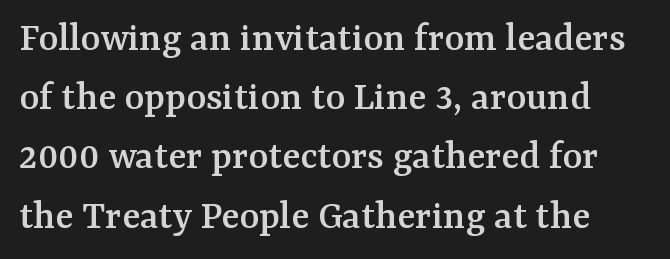
The image shows 42 px serif type, upright; set normal line spacing (1.41x), normal letter spacing, not underlined; medium stroke contrast and a medium x-height.
